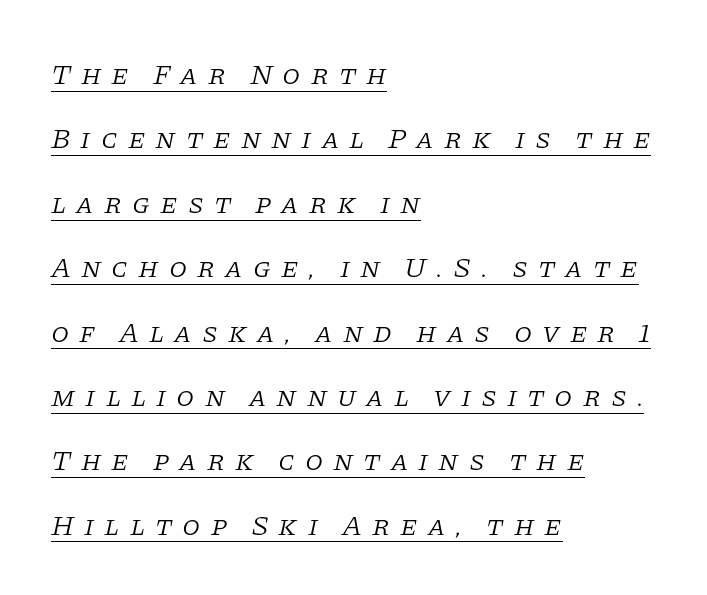
Like a heading marked for emphasis, these lines bear an underscore. Look at the bottom of the vertical strokes: they flare into serifs here. Varying glyph widths throughout — classic text-font behaviour. The typeface has the unassuming heft of standard copy or less. The specimen reads as italic at a glance.
